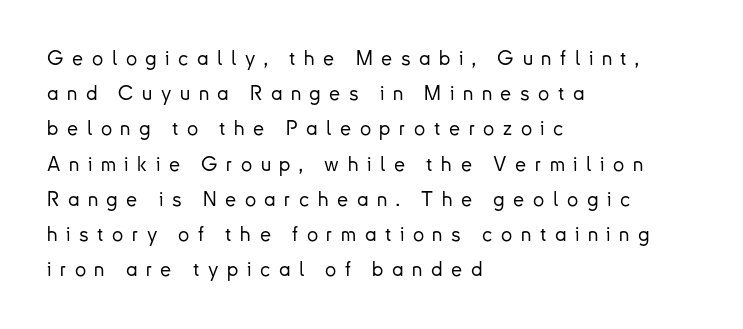
Q: Is the text italic (slanted)? A: No, it is upright.
Q: Is the text underlined? A: No.
Q: How is the paragraph aligned? A: Left-aligned.
Q: Is the spacing between letters normal or unusually wide? A: Unusually wide.
